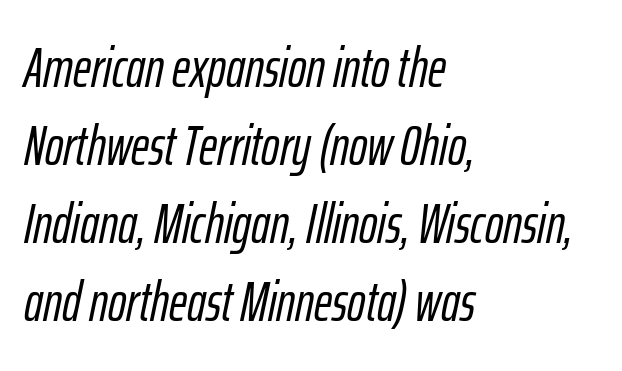
{"italic": "yes", "lean": "right", "slant_degrees": 12, "width": "condensed", "stroke_contrast": "low", "x_height": "medium", "monospaced": "no", "underline": "no", "align": "left", "line_spacing": "normal", "line_spacing_ratio": 1.42, "letter_spacing": "normal", "letter_spacing_em": 0.0, "glyph_px": 55}
